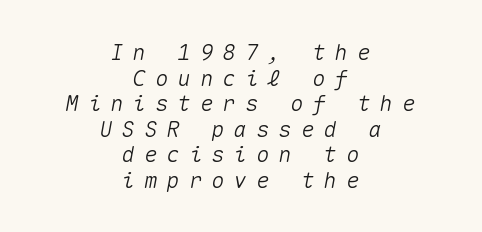
Compared with typical body copy, the letter spacing here is much looser. The passage is arranged like a title page — every line centered. This is oblique type, the kind used for emphasis or titles. The baseline area is clear.
